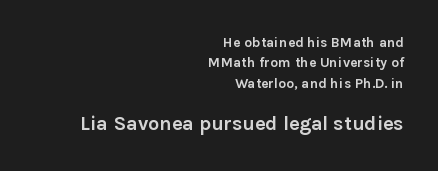
The designer left line spacing at the default. Nobody drew a line under any word here. Weight check: bold — yes, fully. Two sizes are in play, and the larger belongs to the second block.
